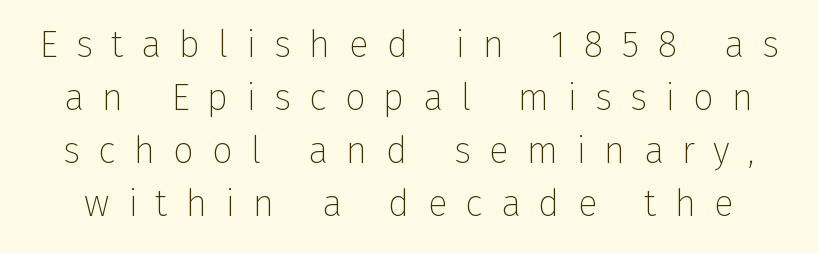
The image shows 37 px thin sans-serif type, upright; set normal line spacing (1.43x), unusually wide letter spacing (+0.49 em), not underlined; low stroke contrast and a medium x-height.
